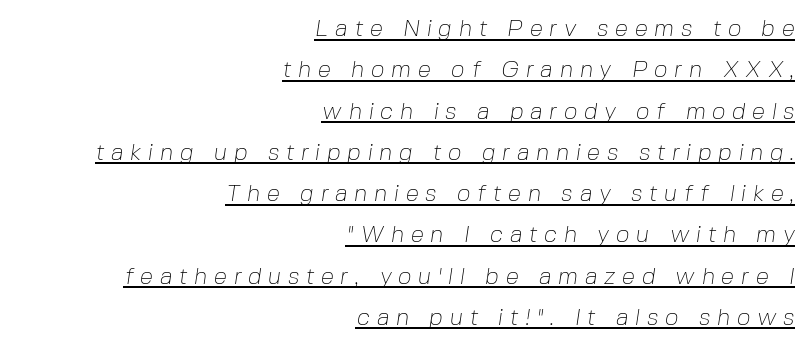
All the whitespace from short lines collects on the left. The horizontal fit of the characters is loose and conspicuously gappy. A continuous stroke trails under the words, as in a hyperlink. Weight: regular or lighter.
